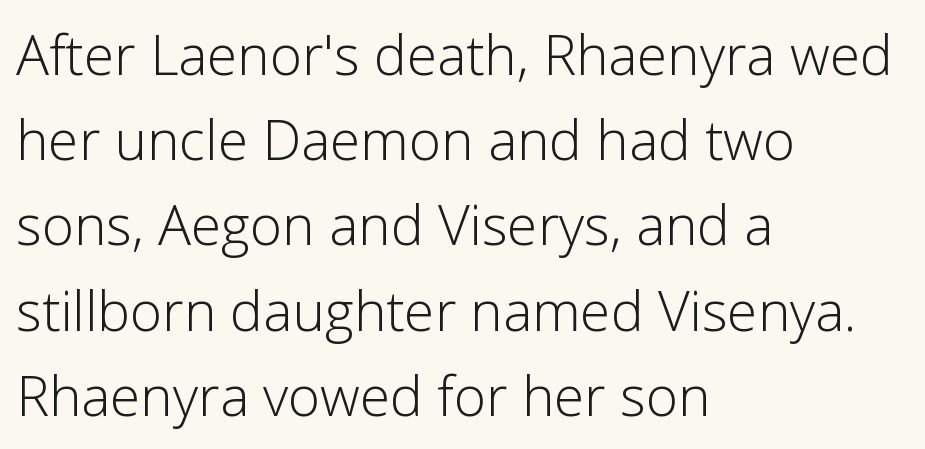
{"serif": "no", "italic": "no", "bold": "no", "weight": "light", "width": "normal", "stroke_contrast": "low", "x_height": "medium", "monospaced": "no", "underline": "no", "align": "left", "line_spacing": "normal", "line_spacing_ratio": 1.55, "letter_spacing": "normal", "letter_spacing_em": 0.0, "glyph_px": 55}
